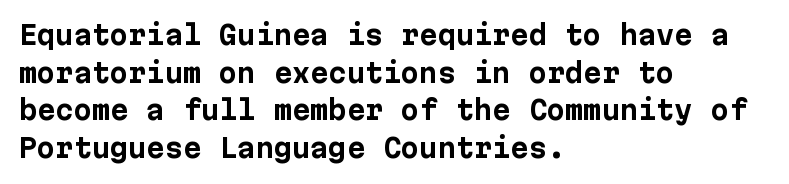
Q: Is the text bold? A: Yes.
Q: Is the text italic (slanted)? A: No, it is upright.
Q: Is the text underlined? A: No.
Q: How is the paragraph aligned? A: Left-aligned.
Q: Is the spacing between letters normal or unusually wide? A: Normal.
Q: Is the spacing between lines tight, normal or loose? A: Normal.
